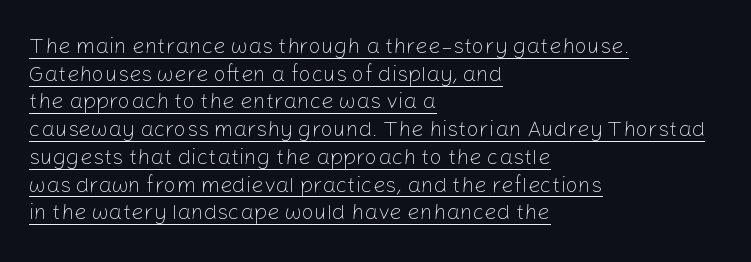
Q: Is the text bold? A: No.
Q: Is the text italic (slanted)? A: No, it is upright.
Q: Is the text underlined? A: Yes.
Q: How is the paragraph aligned? A: Left-aligned.
Q: Is the spacing between letters normal or unusually wide? A: Normal.
Q: Is the spacing between lines tight, normal or loose? A: Normal.
